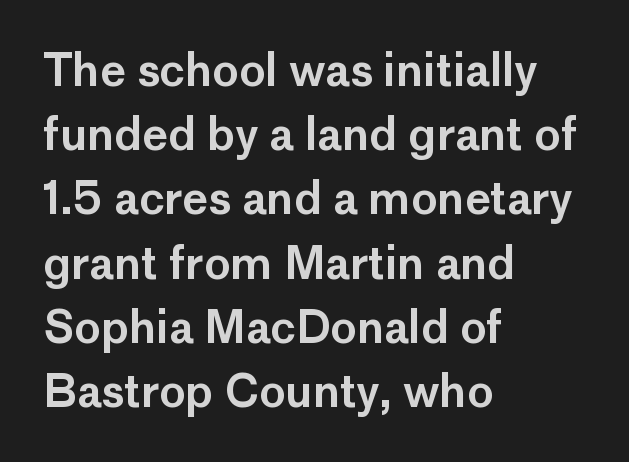
{"serif": "no", "italic": "no", "width": "normal", "stroke_contrast": "low", "x_height": "medium", "monospaced": "no", "underline": "no", "align": "left", "line_spacing": "normal", "line_spacing_ratio": 1.46, "letter_spacing": "normal", "letter_spacing_em": 0.0, "glyph_px": 44}
